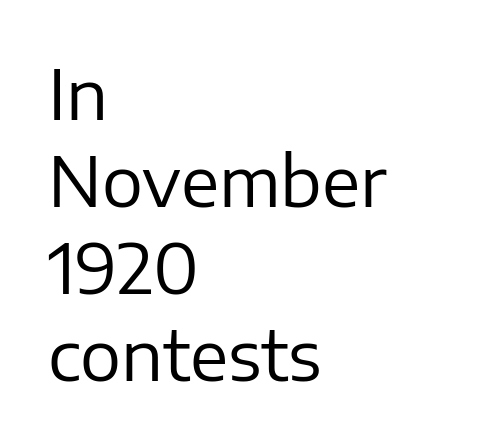
Q: Is the text bold? A: No.
Q: Is the text italic (slanted)? A: No, it is upright.
Q: Is the typeface a serif or a sans-serif typeface? A: Sans-serif.
Q: Is the text underlined? A: No.
Q: How is the paragraph aligned? A: Left-aligned.
Q: Is the spacing between letters normal or unusually wide? A: Normal.
Q: Is the spacing between lines tight, normal or loose? A: Normal.
Q: Width (condensed, normal, or wide)? A: Normal.
Q: Stroke contrast? A: Low.
Q: x-height? A: Medium.
Q: Monospaced? A: No.
